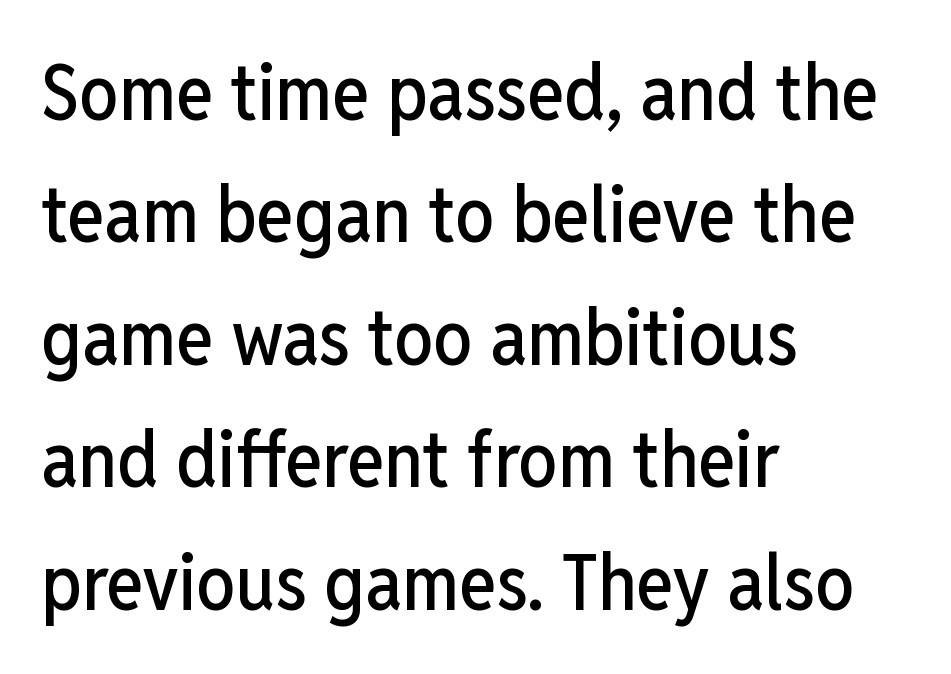
The image shows 78 px condensed sans-serif type, upright; set left-aligned, normal line spacing (1.57x), normal letter spacing, not underlined; low stroke contrast and a medium x-height.
